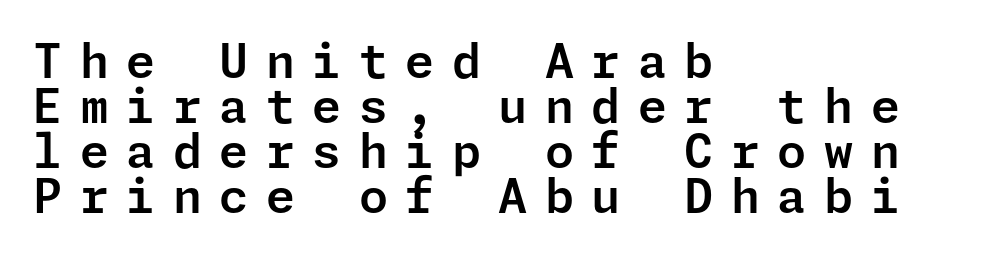
{"serif": "no", "italic": "no", "width": "normal", "stroke_contrast": "low", "x_height": "medium", "underline": "no", "align": "left", "line_spacing": "tight", "line_spacing_ratio": 0.96, "letter_spacing": "wide", "letter_spacing_em": 0.37, "glyph_px": 47}
